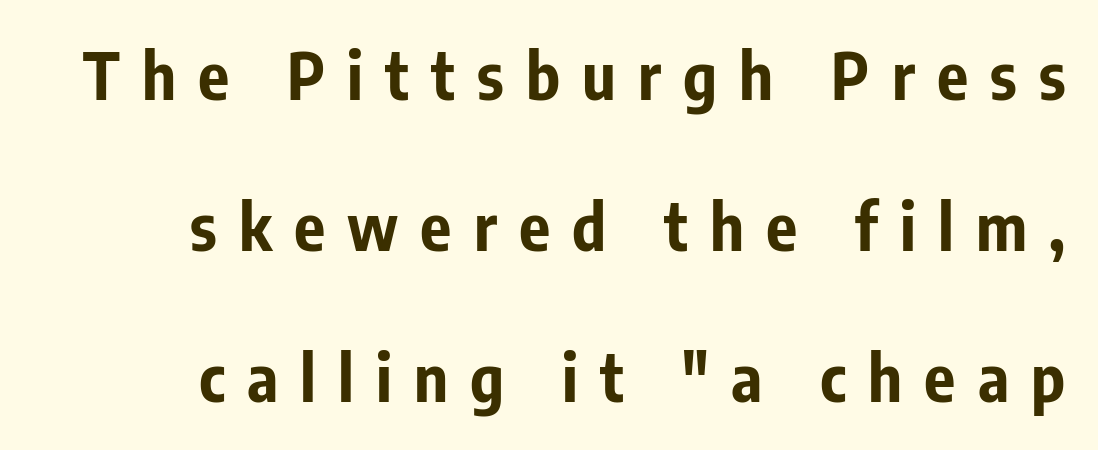
{"serif": "no", "italic": "no", "bold": "yes", "weight": "bold", "width": "condensed", "stroke_contrast": "low", "x_height": "medium", "monospaced": "no", "underline": "no", "align": "right", "line_spacing": "loose", "line_spacing_ratio": 2.32, "letter_spacing": "wide", "letter_spacing_em": 0.34, "glyph_px": 65}
